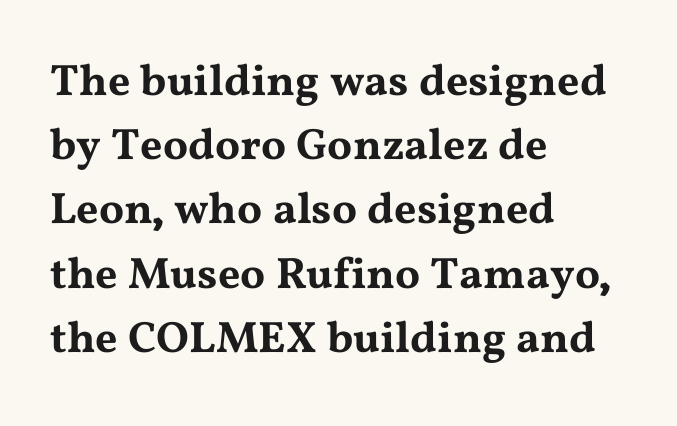
{"serif": "yes", "italic": "no", "width": "wide", "stroke_contrast": "medium", "x_height": "medium", "monospaced": "no", "underline": "no", "align": "left", "line_spacing": "normal", "line_spacing_ratio": 1.46, "letter_spacing": "normal", "letter_spacing_em": 0.0, "glyph_px": 44}
